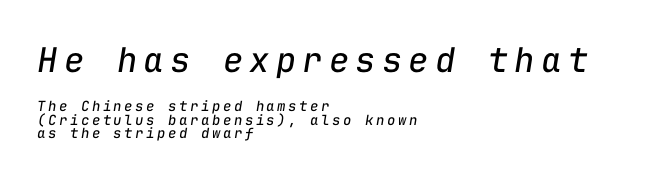
The image shows 34 px regular-weight type, italic (leaning right), monospaced; set left-aligned, tight line spacing (0.95x), not underlined; the first (top) block is 2.43x larger; low stroke contrast and a medium x-height.
